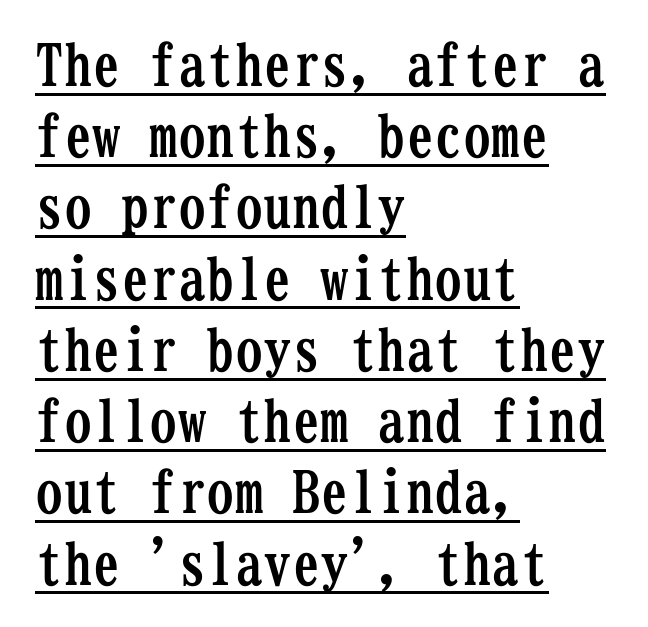
Q: Is the text bold? A: Yes.
Q: Is the text italic (slanted)? A: No, it is upright.
Q: Is the typeface a serif or a sans-serif typeface? A: Serif.
Q: Is the text underlined? A: Yes.
Q: How is the paragraph aligned? A: Left-aligned.
Q: Is the spacing between letters normal or unusually wide? A: Normal.
Q: Is the spacing between lines tight, normal or loose? A: Normal.
Q: Width (condensed, normal, or wide)? A: Condensed.
Q: Stroke contrast? A: Low.
Q: x-height? A: Medium.
Q: Monospaced? A: Yes.
